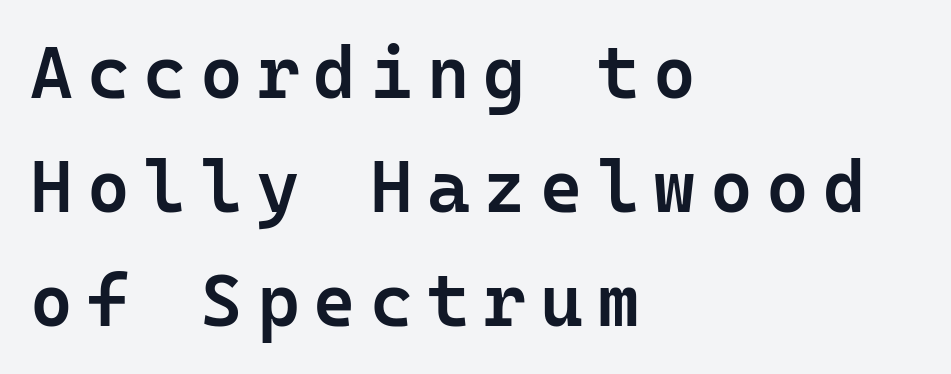
The image shows 73 px semibold sans-serif type, upright, monospaced; set left-aligned, normal line spacing (1.56x), not underlined; low stroke contrast and a medium x-height.
